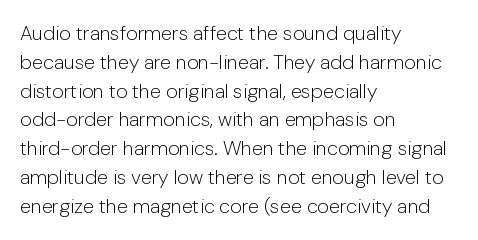
Q: Is the text bold? A: No.
Q: Is the text italic (slanted)? A: No, it is upright.
Q: Is the text underlined? A: No.
Q: How is the paragraph aligned? A: Left-aligned.
Q: Is the spacing between letters normal or unusually wide? A: Normal.
Q: Is the spacing between lines tight, normal or loose? A: Normal.
